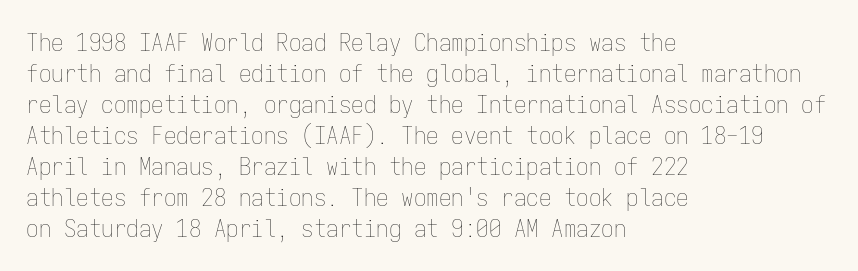
The image shows 25 px text type, upright; set left-aligned, line spacing 1.24x, normal letter spacing, not underlined.
